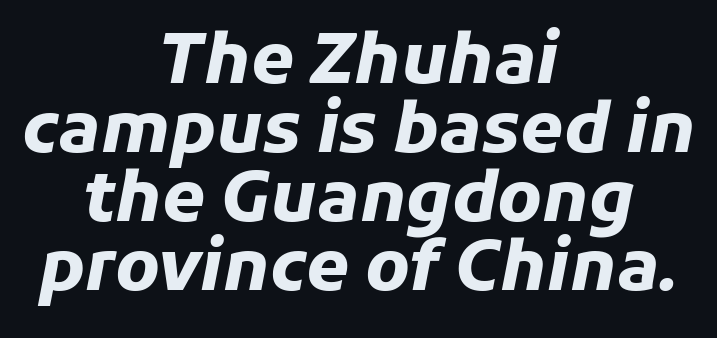
{"italic": "yes", "lean": "right", "slant_degrees": 11, "bold": "yes", "weight": "heavy", "width": "normal", "stroke_contrast": "low", "x_height": "medium", "monospaced": "no", "underline": "no", "align": "center", "line_spacing": "tight", "line_spacing_ratio": 1.0, "letter_spacing": "normal", "letter_spacing_em": 0.0, "glyph_px": 69}
